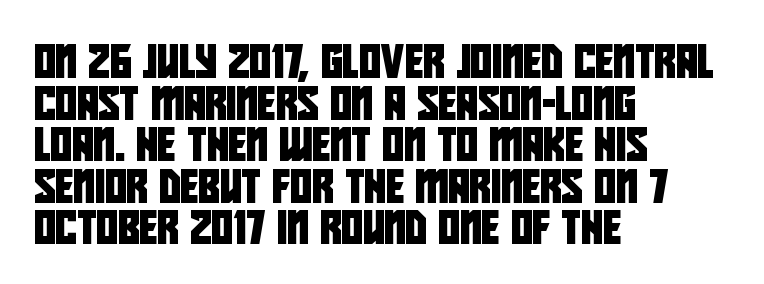
Is this a fixed-width face? No — the glyphs have proportional, varying widths. Nobody touched the tracking dial on this one. Are there feet on the stems? There aren't — it's a sans. Notice how descenders clear the ascenders below comfortably — that's standard leading.
